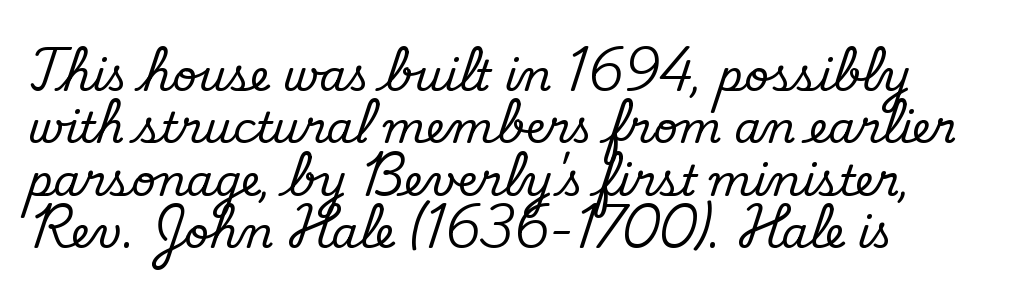
In terms of letterform style, serifs are entirely absent. The gaps between neighbouring characters are ordinary and unremarkable. The passage shown is typed in a proportional face where columns would drift. The letters look calm and open, with moderate or lighter stems.
